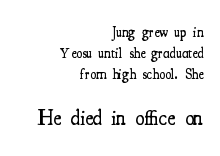
The image shows 21 px text type, upright; set right-aligned, normal line spacing (1.49x), normal letter spacing, not underlined; the second (bottom) block is 1.5x larger.
